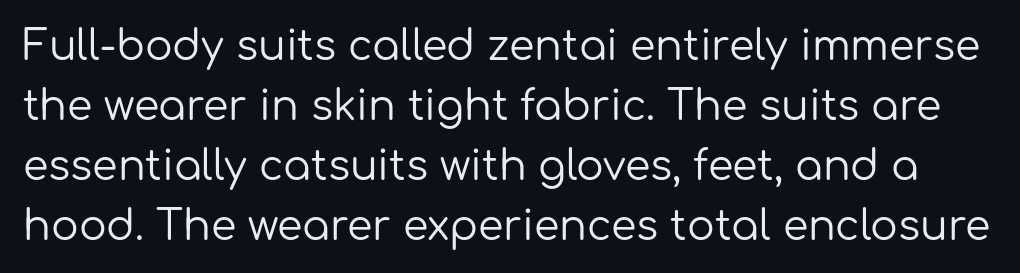
The image shows 41 px regular-weight sans-serif type, upright; set normal line spacing (1.46x), normal letter spacing, not underlined; low stroke contrast and a medium x-height.
